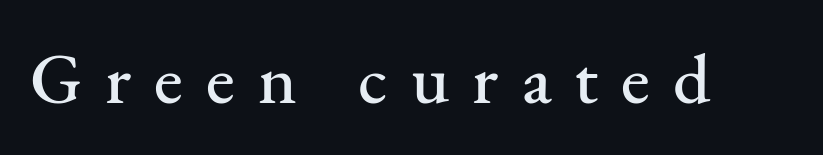
Q: Is the text italic (slanted)? A: No, it is upright.
Q: Is the typeface a serif or a sans-serif typeface? A: Serif.
Q: Is the text underlined? A: No.
Q: Is the spacing between letters normal or unusually wide? A: Unusually wide.
Q: Width (condensed, normal, or wide)? A: Normal.
Q: Stroke contrast? A: Medium.
Q: x-height? A: Small.
Q: Monospaced? A: No.
